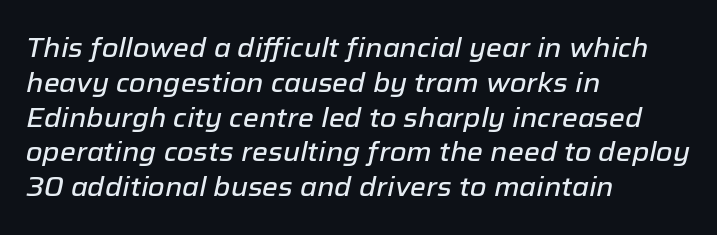
Q: Is the text italic (slanted)? A: Yes, it leans right by about 12 degrees.
Q: Is the text underlined? A: No.
Q: How is the paragraph aligned? A: Left-aligned.
Q: Is the spacing between letters normal or unusually wide? A: Normal.
Q: Is the spacing between lines tight, normal or loose? A: Normal.
